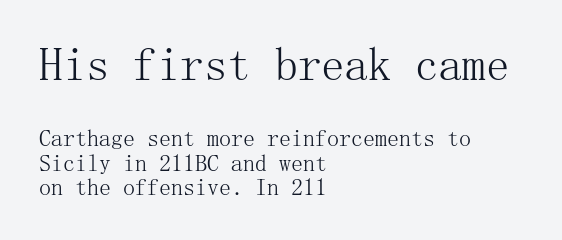
A student would notice the top passage is typeset larger than what follows. A serif font was chosen for this passage. Posture: straight, roman, zero tilt. Horizontal alignment here is leftward, the default for most running prose.
